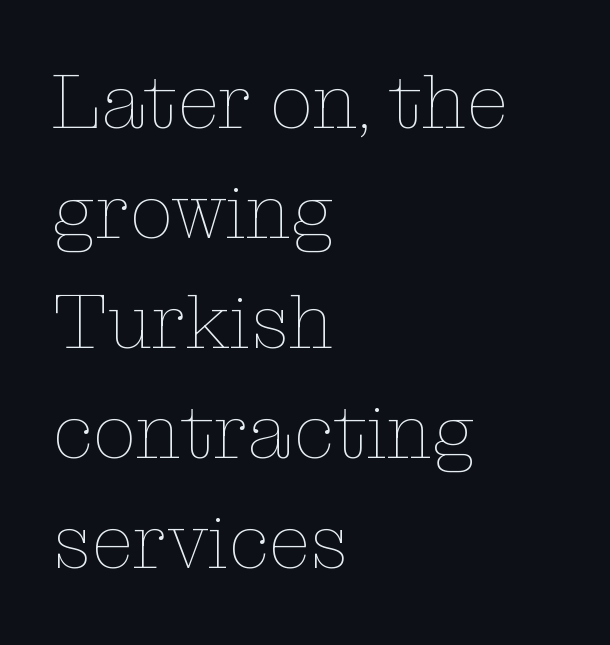
The image shows 77 px thin type, upright; set left-aligned, normal line spacing (1.43x), normal letter spacing, not underlined; low stroke contrast and a medium x-height.
